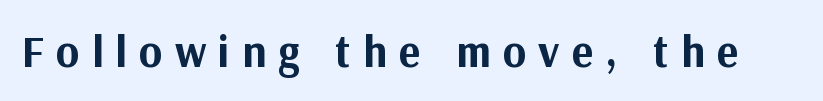
{"serif": "no", "italic": "no", "bold": "yes", "weight": "bold", "width": "normal", "stroke_contrast": "medium", "x_height": "medium", "monospaced": "no", "underline": "no", "letter_spacing": "wide", "letter_spacing_em": 0.27, "glyph_px": 45}
